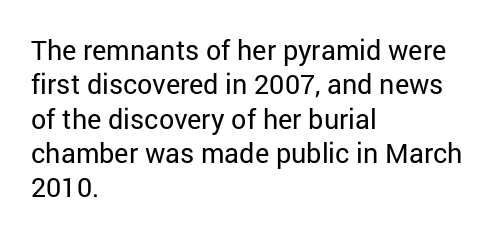
The image shows 27 px text type, upright; set left-aligned, normal line spacing (1.27x), normal letter spacing, not underlined.
